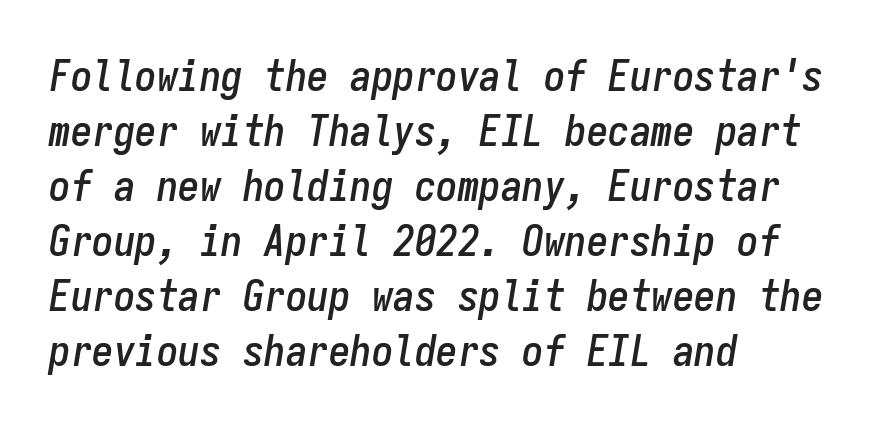
The image shows 43 px condensed type, italic (leaning right), monospaced; set left-aligned, normal line spacing (1.28x), normal letter spacing, not underlined; low stroke contrast and a medium x-height.
